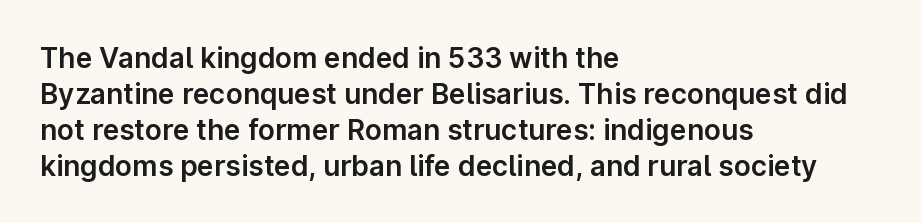
Q: Is the text italic (slanted)? A: No, it is upright.
Q: Is the typeface a serif or a sans-serif typeface? A: Sans-serif.
Q: Is the text underlined? A: No.
Q: How is the paragraph aligned? A: Left-aligned.
Q: Is the spacing between letters normal or unusually wide? A: Normal.
Q: Is the spacing between lines tight, normal or loose? A: Normal.
Q: Width (condensed, normal, or wide)? A: Normal.
Q: Stroke contrast? A: Low.
Q: x-height? A: Medium.
Q: Monospaced? A: No.
